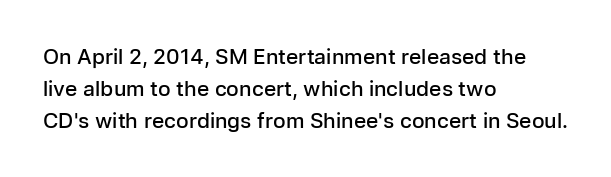
The image shows 21 px text type, upright; set left-aligned, normal line spacing (1.52x), normal letter spacing, not underlined.
